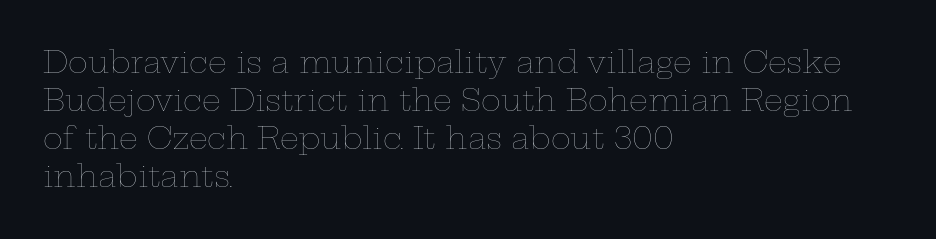
The image shows 30 px thin, wide type, upright; set left-aligned, normal line spacing (1.27x), normal letter spacing, not underlined; low stroke contrast and a medium x-height.
